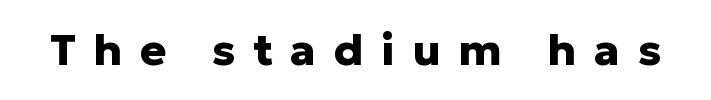
Q: Is the text bold? A: Yes.
Q: Is the text italic (slanted)? A: No, it is upright.
Q: Is the typeface a serif or a sans-serif typeface? A: Sans-serif.
Q: Is the text underlined? A: No.
Q: Is the spacing between letters normal or unusually wide? A: Unusually wide.
Q: Width (condensed, normal, or wide)? A: Normal.
Q: Stroke contrast? A: Low.
Q: x-height? A: Medium.
Q: Monospaced? A: No.
